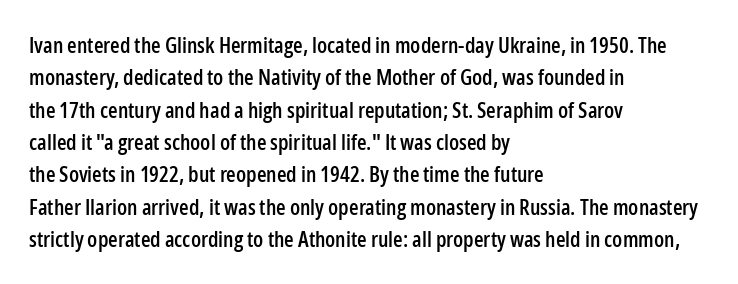
Q: Is the text italic (slanted)? A: No, it is upright.
Q: Is the text underlined? A: No.
Q: How is the paragraph aligned? A: Left-aligned.
Q: Is the spacing between letters normal or unusually wide? A: Normal.
Q: Is the spacing between lines tight, normal or loose? A: Normal.
